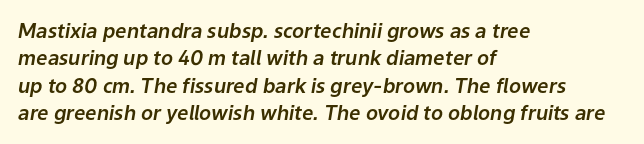
Q: Is the text italic (slanted)? A: Yes, it leans right by about 9 degrees.
Q: Is the text underlined? A: No.
Q: How is the paragraph aligned? A: Left-aligned.
Q: Is the spacing between letters normal or unusually wide? A: Normal.
Q: Is the spacing between lines tight, normal or loose? A: Normal.
